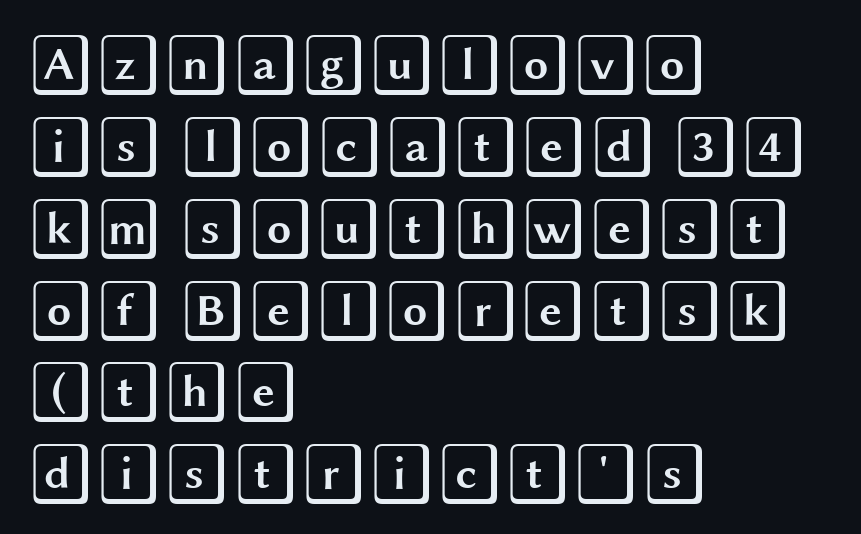
The space beneath each line is pristine and unruled. What stands out about the letter spacing? Nothing — it is the standard amount. The designer left line spacing at the default. The typography opts for an upright posture over an oblique one. Left-aligned paragraph, ragged on the right.
